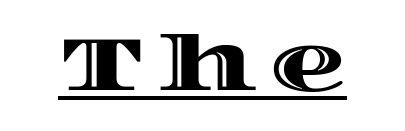
The rendering uses natural spacing where letterforms have individual widths. Descenders here cross a horizontal rule under the line. The letters stand straight up with perfectly vertical stems.
